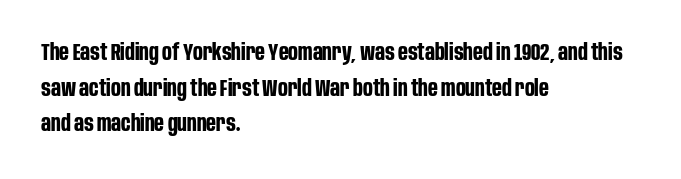
Is the block centered? No — it sits flush against the left margin. A full-strength bold gives these letters their thick strokes. The zone under the glyphs is completely vacant. This sample uses an upright cut, with every glyph sitting square on the baseline. The passage shown has conventional tracking throughout. The line-height multiplier appears to be the usual default.
